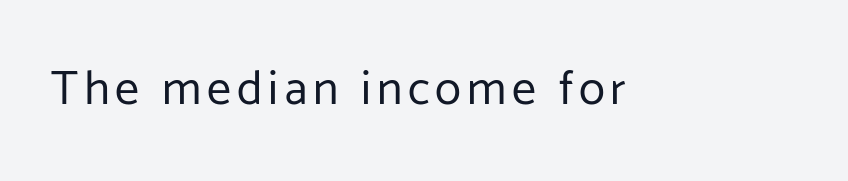
Q: Is the text bold? A: No.
Q: Is the text italic (slanted)? A: No, it is upright.
Q: Is the typeface a serif or a sans-serif typeface? A: Sans-serif.
Q: Is the text underlined? A: No.
Q: Width (condensed, normal, or wide)? A: Normal.
Q: Stroke contrast? A: Low.
Q: x-height? A: Medium.
Q: Monospaced? A: No.
